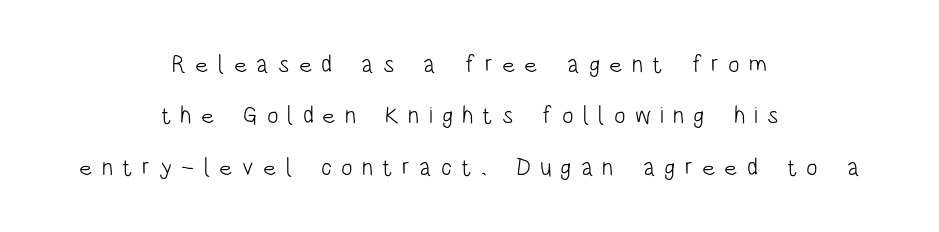
The image shows 24 px text type, upright; set centered, loose line spacing (2.14x), unusually wide letter spacing (+0.38 em), not underlined.
